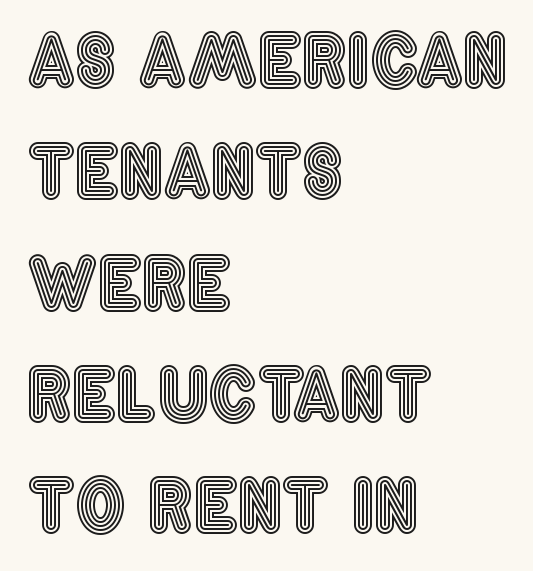
The image shows 70 px condensed type, upright; set left-aligned, normal line spacing (1.59x), normal letter spacing, not underlined; a large x-height.
